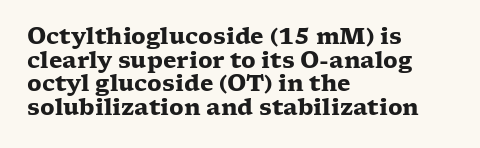
The image shows 22 px bold type, upright; set left-aligned, tight line spacing (1.07x), normal letter spacing, not underlined.
